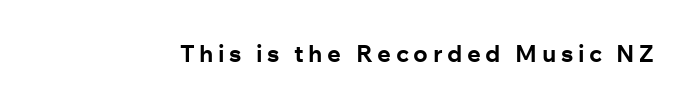
I'd describe the lettering as bold — thick and assertive. Quick note: underline off. It's the straight-up-and-down kind of type.
